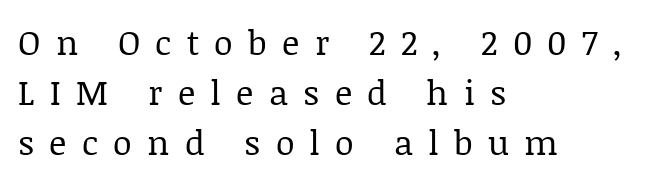
A student would call this left alignment; a typographer would say flush left, rag right. A typesetter would call this heavily tracked-out type. The font sits on the lighter half of the weight spectrum, regular included. Nobody drew a line under any word here. Italic: no, the glyphs are upright roman.
